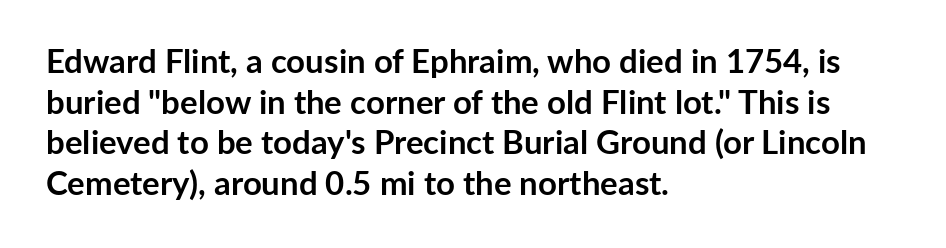
{"serif": "no", "italic": "no", "bold": "yes", "weight": "semibold", "width": "normal", "stroke_contrast": "low", "x_height": "medium", "monospaced": "no", "underline": "no", "align": "left", "line_spacing_ratio": 1.23, "letter_spacing": "normal", "letter_spacing_em": 0.0, "glyph_px": 33}
